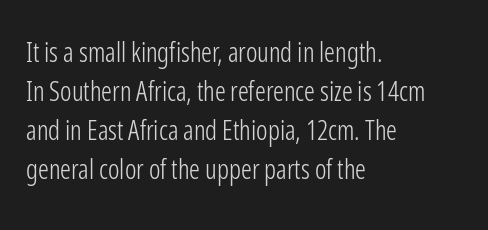
Q: Is the text bold? A: No.
Q: Is the text italic (slanted)? A: No, it is upright.
Q: Is the text underlined? A: No.
Q: How is the paragraph aligned? A: Left-aligned.
Q: Is the spacing between letters normal or unusually wide? A: Normal.
Q: Is the spacing between lines tight, normal or loose? A: Normal.
